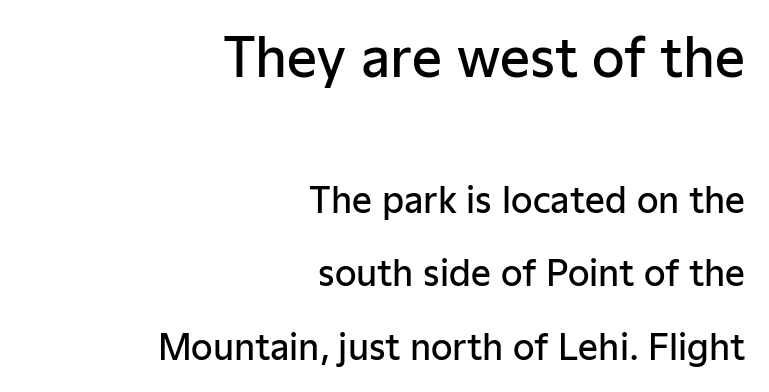
{"serif": "no", "italic": "no", "bold": "semi", "weight": "semibold", "width": "normal", "stroke_contrast": "low", "x_height": "medium", "monospaced": "no", "underline": "no", "align": "right", "line_spacing": "loose", "line_spacing_ratio": 2.1, "letter_spacing": "normal", "letter_spacing_em": 0.0, "larger_block": "first", "size_ratio": 1.51, "glyph_px": 53}
